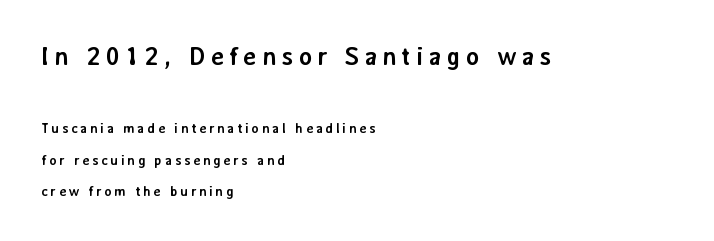
Q: Is the text bold? A: Yes.
Q: Is the text italic (slanted)? A: No, it is upright.
Q: Is the text underlined? A: No.
Q: How is the paragraph aligned? A: Left-aligned.
Q: Is the spacing between lines tight, normal or loose? A: Loose.
Q: Which block of text is set in a larger size, the first (top) or the second (bottom)? A: The first (top) one.
